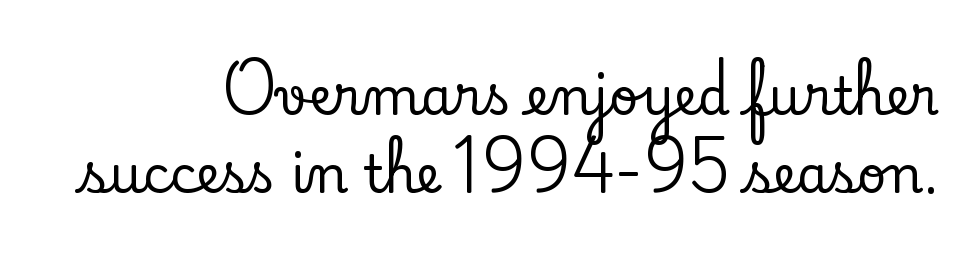
Upright lettering throughout. Each letter's strokes conclude with small projecting serifs. Nobody touched the tracking dial on this one. Note the varied advance widths — an 'i' is clearly narrower than an 'm'.
